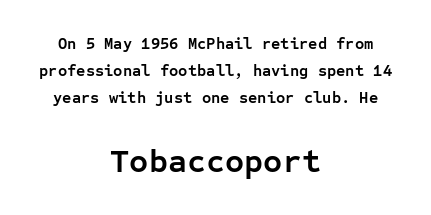
Q: Is the text bold? A: Yes.
Q: Is the text italic (slanted)? A: No, it is upright.
Q: Is the typeface a serif or a sans-serif typeface? A: Sans-serif.
Q: Is the text underlined? A: No.
Q: How is the paragraph aligned? A: Centered.
Q: Is the spacing between letters normal or unusually wide? A: Normal.
Q: Is the spacing between lines tight, normal or loose? A: Normal.
Q: Which block of text is set in a larger size, the first (top) or the second (bottom)? A: The second (bottom) one.
Q: Width (condensed, normal, or wide)? A: Normal.
Q: Stroke contrast? A: Low.
Q: x-height? A: Medium.
Q: Monospaced? A: Yes.
